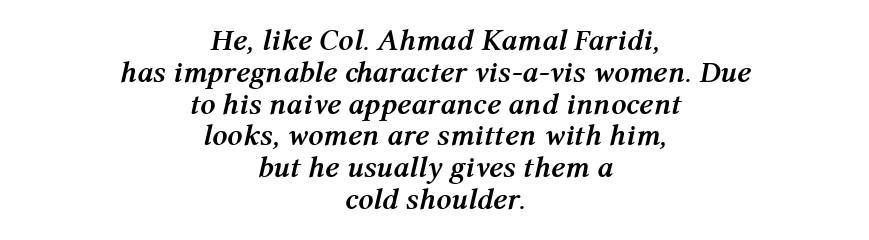
The axis of the letterforms is tilted away from vertical. This sample is center-justified, so both line endings float freely. These lines carry a lot of weight — the face is fully bold. Type without underlining.
